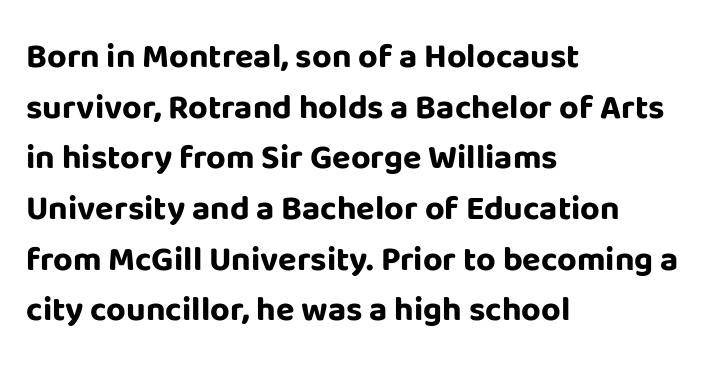
Think of a printed novel: that variable character pitch is what you see here. Underlining? Definitely not there. Horizontally, the lines are justified to the leading edge only. Its strokes are broad and dark, the hallmark of bold type.
